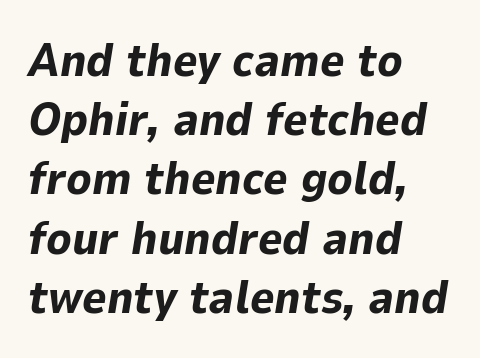
Q: Is the text bold? A: Yes.
Q: Is the text italic (slanted)? A: Yes, it leans right by about 9 degrees.
Q: Is the text underlined? A: No.
Q: How is the paragraph aligned? A: Left-aligned.
Q: Is the spacing between letters normal or unusually wide? A: Normal.
Q: Is the spacing between lines tight, normal or loose? A: Normal.
Q: Width (condensed, normal, or wide)? A: Normal.
Q: Stroke contrast? A: Low.
Q: x-height? A: Medium.
Q: Monospaced? A: No.
